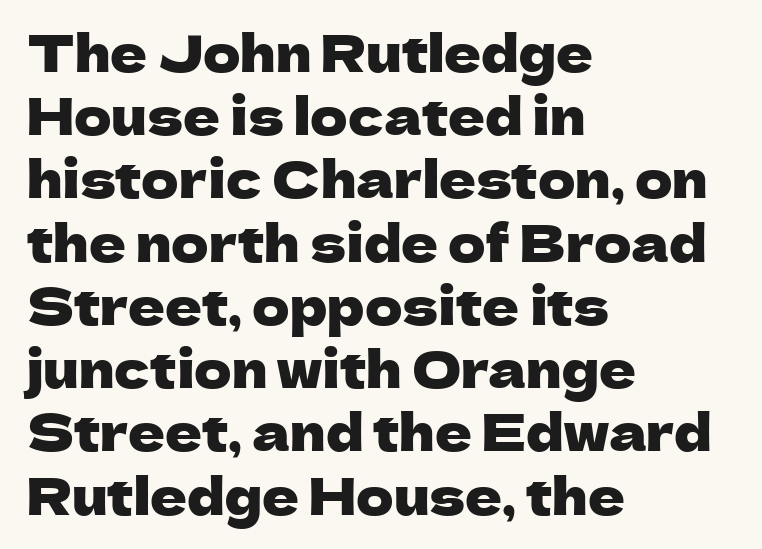
The image shows 51 px sans-serif type, upright; set left-aligned, line spacing 1.24x, normal letter spacing, not underlined; low stroke contrast and a medium x-height.
